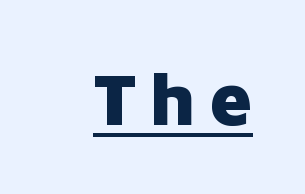
The image shows 74 px heavy sans-serif type, upright; set underlined; low stroke contrast and a medium x-height.
